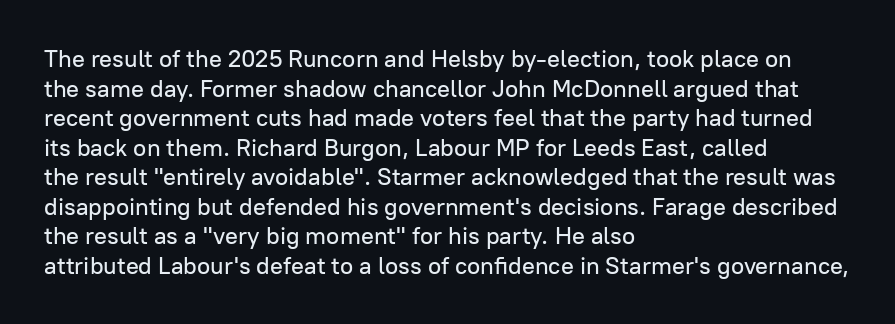
The image shows 24 px text type, upright; set left-aligned, line spacing 1.23x, normal letter spacing, not underlined.
